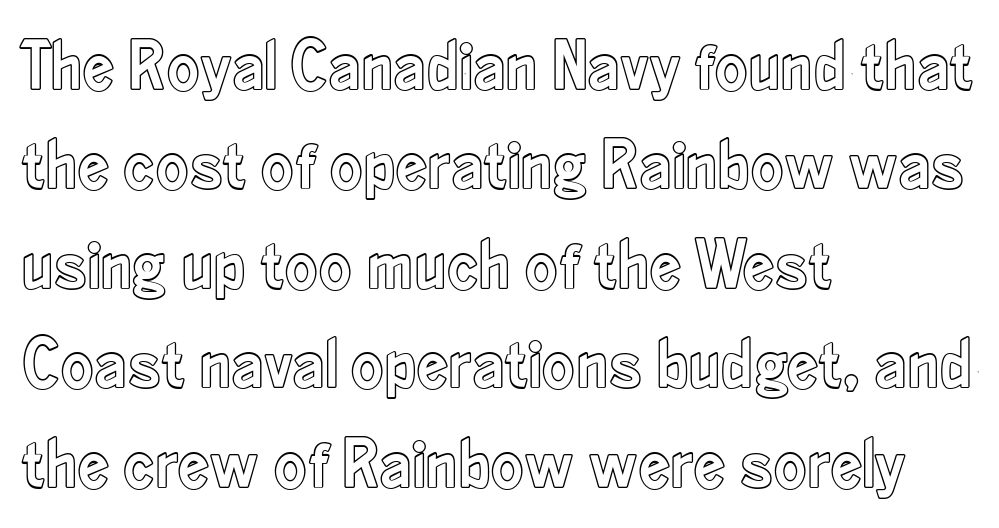
The image shows 71 px condensed type, upright; set left-aligned, normal line spacing (1.4x), normal letter spacing, not underlined; a small x-height.
